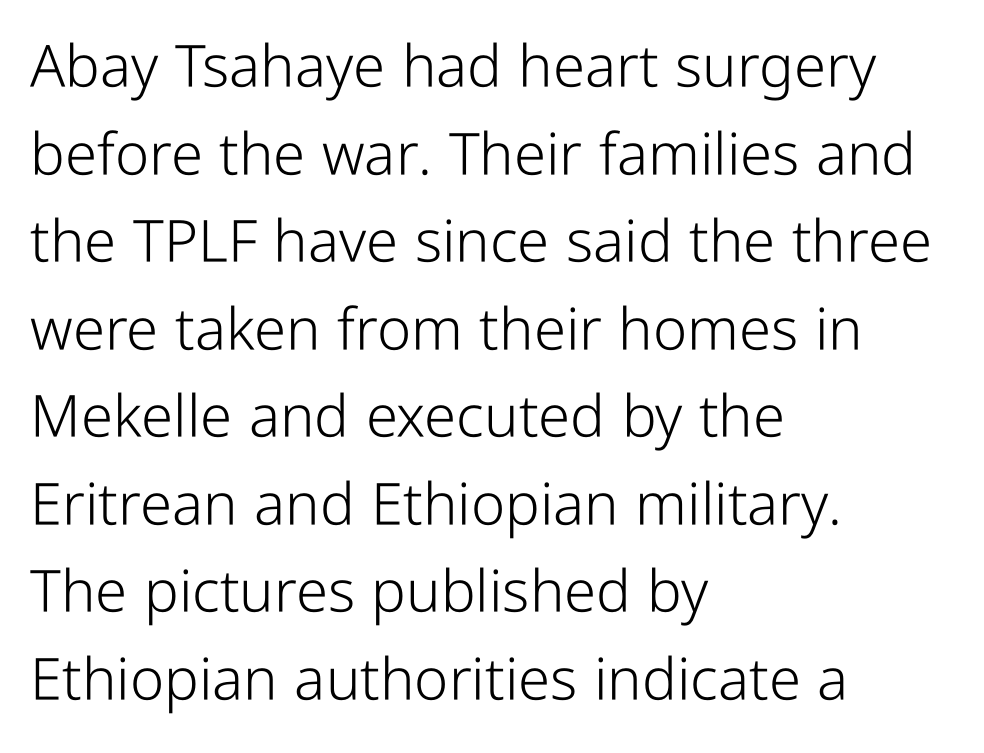
The image shows 58 px light, condensed sans-serif type, upright; set left-aligned, normal line spacing (1.51x), normal letter spacing, not underlined; low stroke contrast and a medium x-height.
